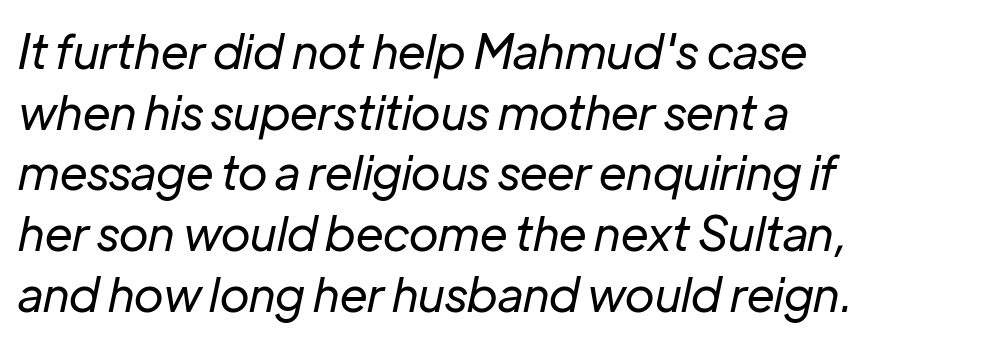
{"italic": "yes", "lean": "right", "slant_degrees": 12, "bold": "no", "weight": "regular", "width": "normal", "stroke_contrast": "low", "x_height": "medium", "monospaced": "no", "underline": "no", "align": "left", "line_spacing": "normal", "line_spacing_ratio": 1.29, "letter_spacing": "normal", "letter_spacing_em": 0.0, "glyph_px": 47}
